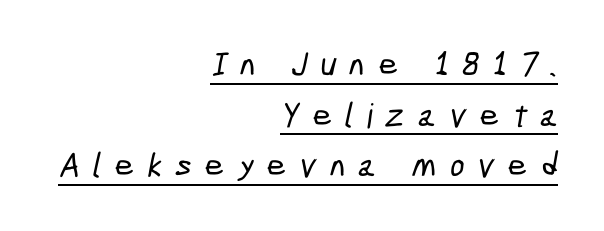
The image shows 34 px condensed sans-serif type; set right-aligned, normal line spacing (1.49x), unusually wide letter spacing (+0.39 em), underlined; low stroke contrast and a medium x-height.
